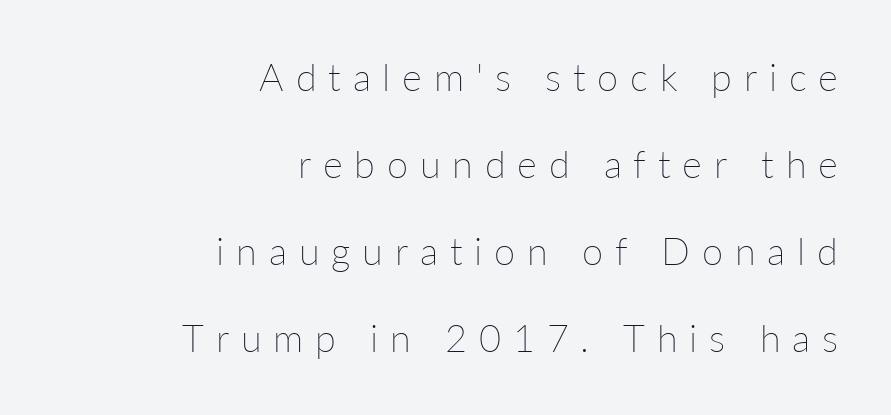
The image shows 38 px thin type, upright; set right-aligned, loose line spacing (2.29x), unusually wide letter spacing (+0.31 em), not underlined; low stroke contrast and a medium x-height.
